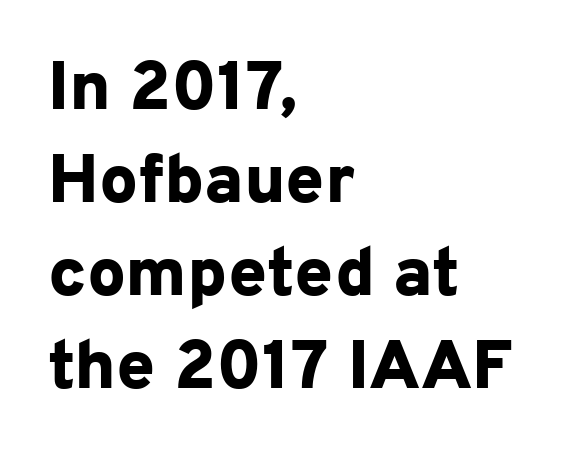
Q: Is the text bold? A: Yes.
Q: Is the text italic (slanted)? A: No, it is upright.
Q: Is the typeface a serif or a sans-serif typeface? A: Sans-serif.
Q: Is the text underlined? A: No.
Q: How is the paragraph aligned? A: Left-aligned.
Q: Is the spacing between letters normal or unusually wide? A: Normal.
Q: Is the spacing between lines tight, normal or loose? A: Normal.
Q: Width (condensed, normal, or wide)? A: Normal.
Q: Stroke contrast? A: Low.
Q: x-height? A: Medium.
Q: Monospaced? A: No.
